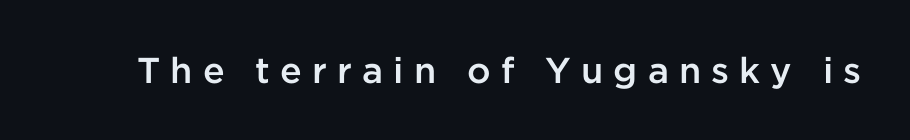
{"serif": "no", "italic": "no", "bold": "semi", "weight": "semibold", "width": "normal", "stroke_contrast": "low", "x_height": "medium", "monospaced": "no", "underline": "no", "letter_spacing": "wide", "letter_spacing_em": 0.28, "glyph_px": 36}
